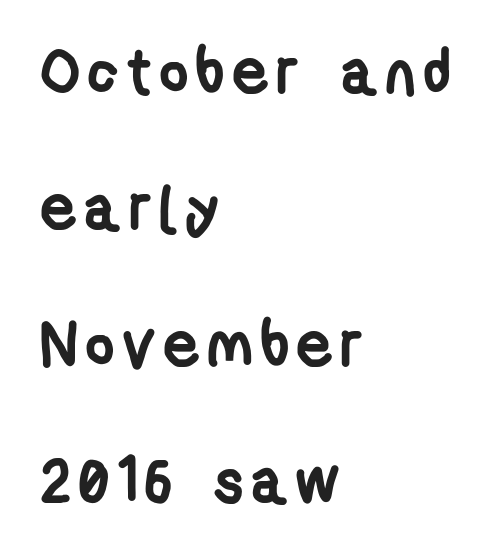
The typesetter chose a ragged-right arrangement here. Stroke thickness is high; the sample reads as a true bold. The strip under each line holds only bare page. Character widths vary here, with narrow letters taking less room than wide ones. Students, observe: this is what heavily led, spacious text looks like.
